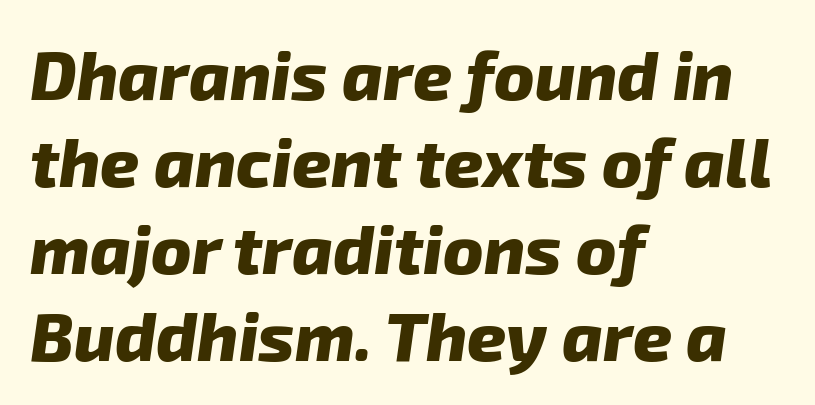
The image shows 68 px heavy sans-serif type; set left-aligned, normal line spacing (1.28x), normal letter spacing, not underlined; low stroke contrast and a medium x-height.
